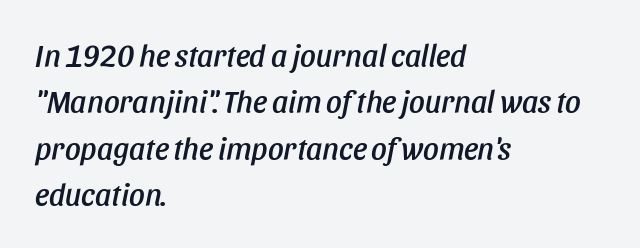
Default kerning and tracking; the words read as compact shapes. This sample has the flowing, uneven cadence of proportional lettering. Caption: multi-line text, flush left, ragged right. The glyphs are unaccompanied by any horizontal stroke below them. The block of text has a typical density, with ordinary space between rows.
